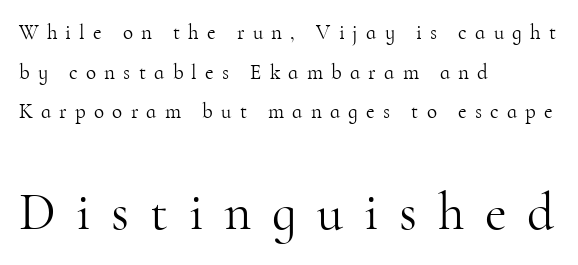
{"serif": "yes", "italic": "no", "bold": "no", "weight": "light", "width": "normal", "stroke_contrast": "high", "x_height": "small", "monospaced": "no", "underline": "no", "align": "left", "line_spacing_ratio": 1.89, "letter_spacing": "wide", "letter_spacing_em": 0.39, "larger_block": "second", "size_ratio": 2.52, "glyph_px": 53}
